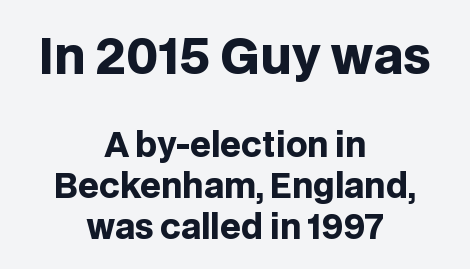
Q: Is the text bold? A: Yes.
Q: Is the text italic (slanted)? A: No, it is upright.
Q: Is the typeface a serif or a sans-serif typeface? A: Sans-serif.
Q: Is the text underlined? A: No.
Q: How is the paragraph aligned? A: Centered.
Q: Is the spacing between letters normal or unusually wide? A: Normal.
Q: Which block of text is set in a larger size, the first (top) or the second (bottom)? A: The first (top) one.
Q: Width (condensed, normal, or wide)? A: Normal.
Q: Stroke contrast? A: Low.
Q: x-height? A: Large.
Q: Monospaced? A: No.
